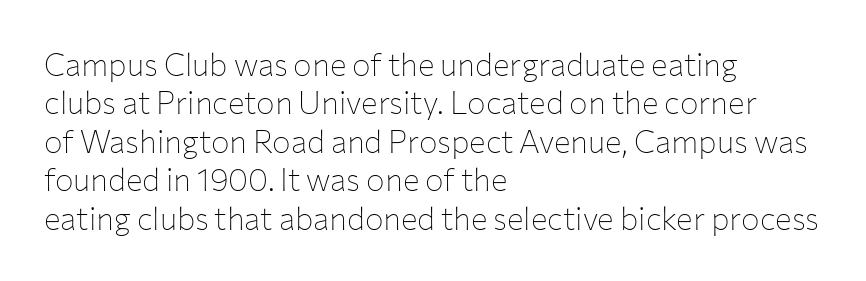
Compared with a centered layout, this one pins lines to the left instead. Here the designer chose a conventional face with non-uniform glyph widths. Short note: letters normally spaced. The font is comparable to plain body text, perhaps lighter. Italic? Not at all — the glyphs are vertical. Check the space under the baseline: it is left empty.
